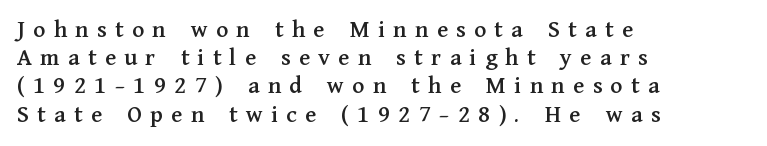
{"italic": "no", "underline": "no", "align": "left", "line_spacing": "tight", "line_spacing_ratio": 1.13, "letter_spacing": "wide", "letter_spacing_em": 0.33, "glyph_px": 25}
